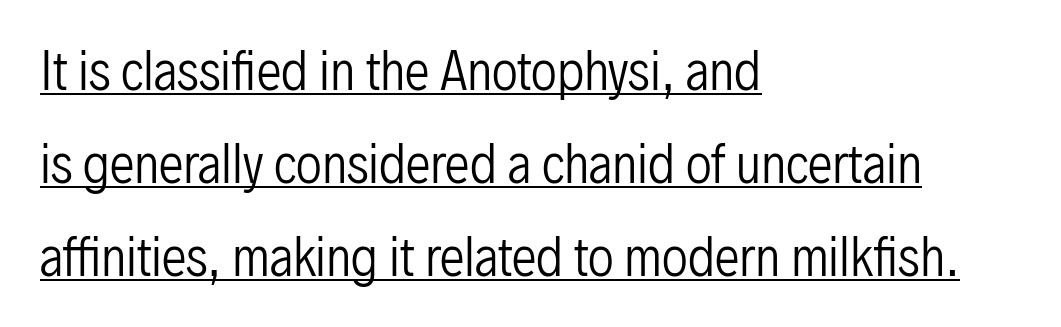
{"serif": "no", "italic": "no", "bold": "no", "weight": "regular", "width": "condensed", "stroke_contrast": "low", "x_height": "medium", "monospaced": "no", "underline": "yes", "align": "left", "line_spacing_ratio": 1.86, "letter_spacing": "normal", "letter_spacing_em": 0.0, "glyph_px": 50}
